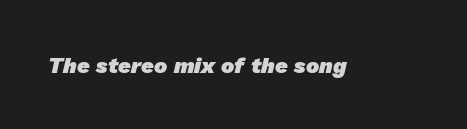
{"bold": "yes", "underline": "no", "letter_spacing": "normal", "letter_spacing_em": 0.0, "glyph_px": 22}
